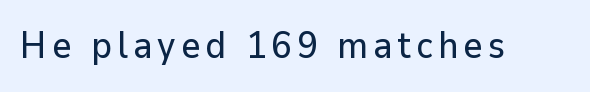
The image shows 37 px sans-serif type, upright; set not underlined; low stroke contrast and a medium x-height.
